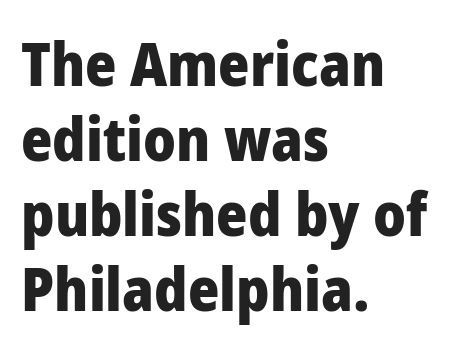
The image shows 60 px heavy sans-serif type, upright; set left-aligned, normal line spacing (1.25x), normal letter spacing, not underlined; low stroke contrast and a medium x-height.
